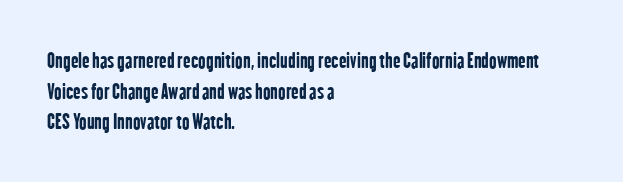
The image shows 20 px bold type, upright; set left-aligned, normal line spacing (1.53x), normal letter spacing, not underlined.
